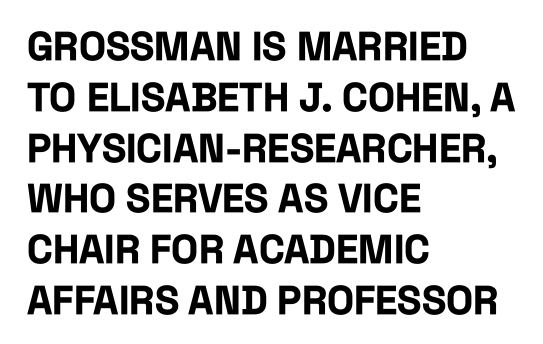
Q: Is the text bold? A: Yes.
Q: Is the text italic (slanted)? A: No, it is upright.
Q: Is the typeface a serif or a sans-serif typeface? A: Sans-serif.
Q: Is the text underlined? A: No.
Q: How is the paragraph aligned? A: Left-aligned.
Q: Is the spacing between letters normal or unusually wide? A: Normal.
Q: Is the spacing between lines tight, normal or loose? A: Normal.
Q: Width (condensed, normal, or wide)? A: Condensed.
Q: Stroke contrast? A: Low.
Q: x-height? A: Large.
Q: Monospaced? A: No.
